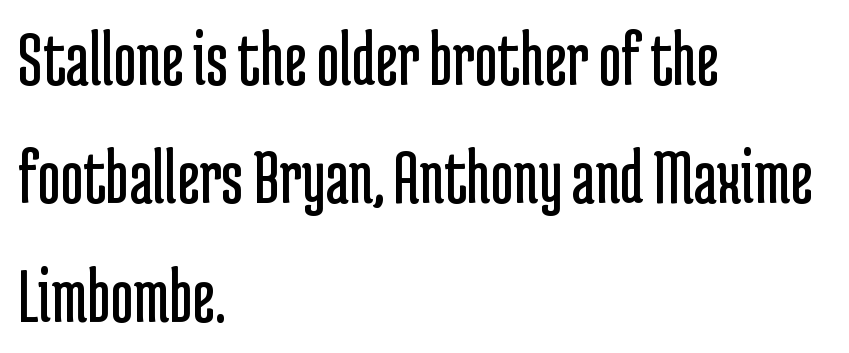
Q: Is the text bold? A: No.
Q: Is the text italic (slanted)? A: No, it is upright.
Q: Is the typeface a serif or a sans-serif typeface? A: Sans-serif.
Q: Is the text underlined? A: No.
Q: How is the paragraph aligned? A: Left-aligned.
Q: Is the spacing between letters normal or unusually wide? A: Normal.
Q: Is the spacing between lines tight, normal or loose? A: Normal.
Q: Width (condensed, normal, or wide)? A: Condensed.
Q: Stroke contrast? A: Low.
Q: x-height? A: Medium.
Q: Monospaced? A: No.
